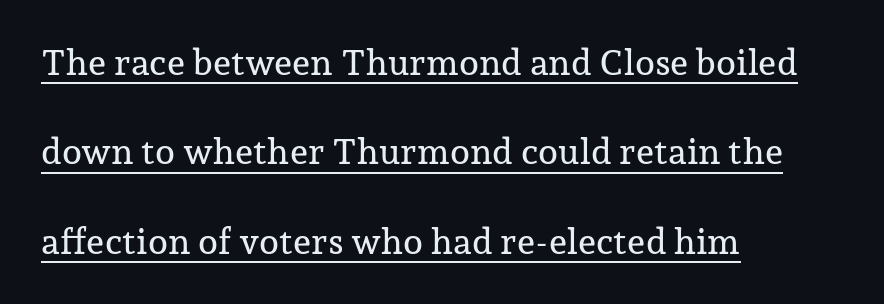
{"serif": "yes", "italic": "no", "width": "normal", "stroke_contrast": "low", "x_height": "medium", "monospaced": "no", "underline": "yes", "align": "left", "line_spacing": "loose", "line_spacing_ratio": 2.48, "letter_spacing": "normal", "letter_spacing_em": 0.0, "glyph_px": 36}
